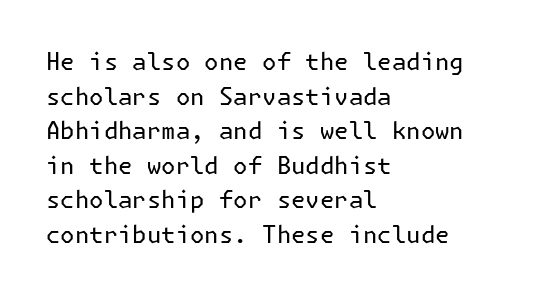
Regarding leading, the lines here are spaced in the standard way. The letters look calm and open, with moderate or lighter stems. Layout note: lines flush left. The rendering keeps characters at their native spacing. The lettering stays uniformly vertical, giving the passage a roman look. Underline: absent.
